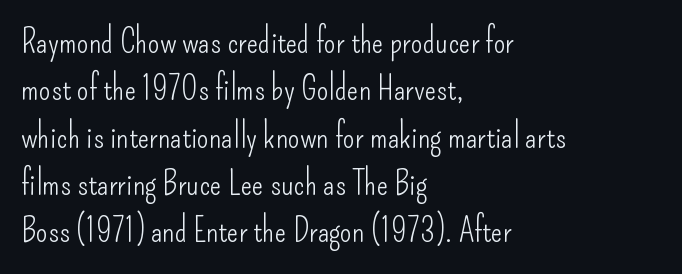
{"serif": "no", "italic": "no", "bold": "no", "weight": "light", "width": "condensed", "stroke_contrast": "low", "x_height": "small", "monospaced": "no", "underline": "no", "align": "left", "line_spacing": "normal", "line_spacing_ratio": 1.39, "letter_spacing": "normal", "letter_spacing_em": 0.0, "glyph_px": 34}
